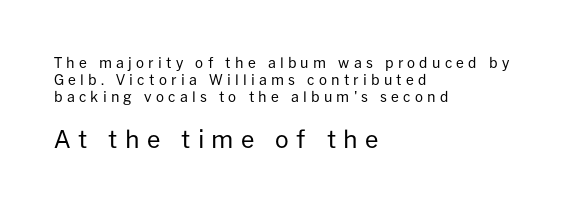
The more generous point size was reserved for the lower chunk. No extra ink here — the face is not bold. This is roman type, the default non-slanted kind. Tracking value appears strongly positive — letters spread wide. Check under the words: just untouched page. Caption: multi-line text, flush left, ragged right.
